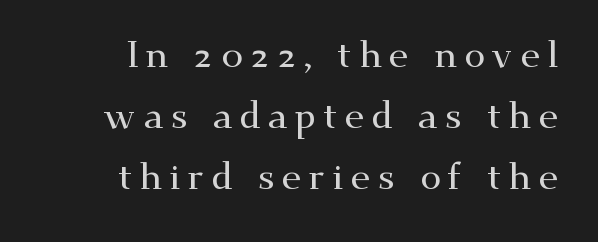
The passage shown is typed in a proportional face where columns would drift. Beneath every word, the page is bare. The passage shown is typeset with a serif family. Which margin do the lines hug? The right one — the left edge is uneven. Regular leading. Italic: no, the glyphs are upright roman.
